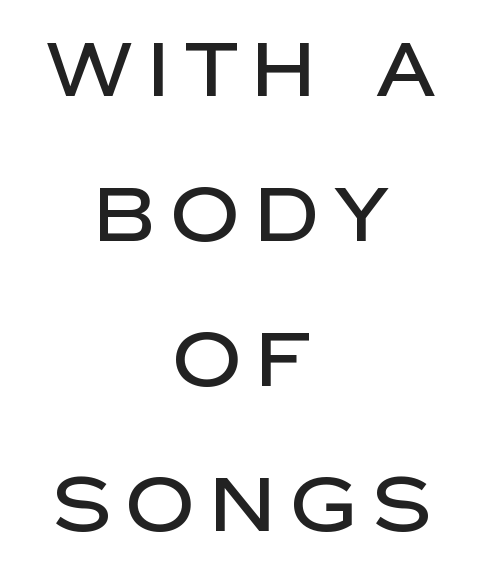
The image shows 76 px sans-serif type, upright; set centered, loose line spacing (1.91x), unusually wide letter spacing (+0.2 em), not underlined; low stroke contrast and a large x-height.
